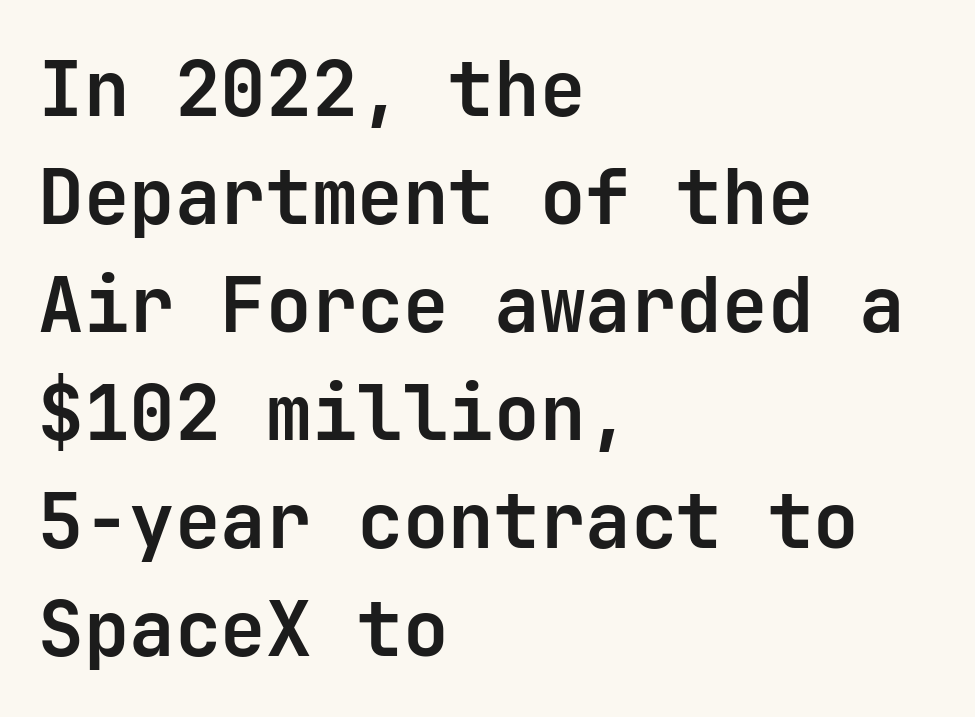
{"serif": "no", "italic": "no", "bold": "yes", "weight": "bold", "width": "normal", "stroke_contrast": "low", "x_height": "medium", "monospaced": "yes", "underline": "no", "align": "left", "line_spacing": "normal", "line_spacing_ratio": 1.42, "letter_spacing": "normal", "letter_spacing_em": 0.0, "glyph_px": 76}
